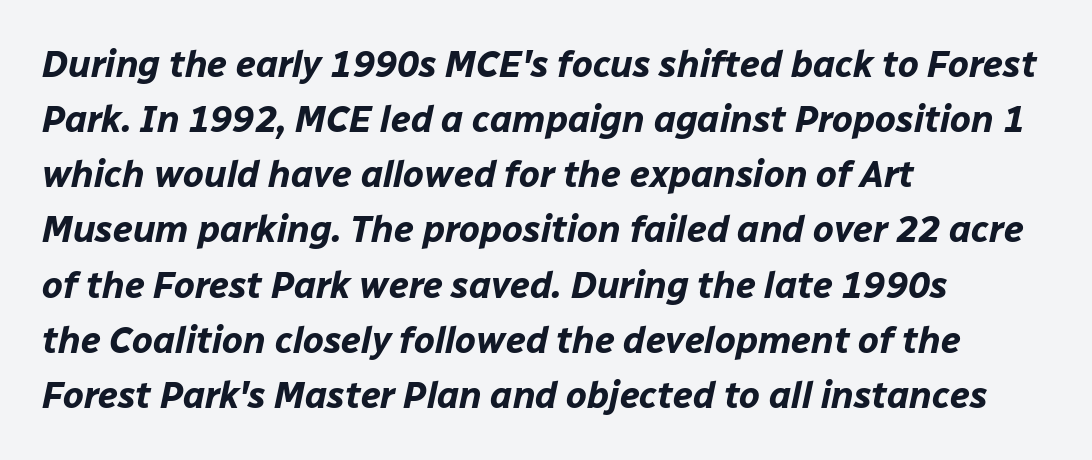
Q: Is the text bold? A: Yes.
Q: Is the text italic (slanted)? A: Yes, it leans right by about 12 degrees.
Q: Is the text underlined? A: No.
Q: How is the paragraph aligned? A: Left-aligned.
Q: Is the spacing between letters normal or unusually wide? A: Normal.
Q: Is the spacing between lines tight, normal or loose? A: Normal.
Q: Width (condensed, normal, or wide)? A: Normal.
Q: Stroke contrast? A: Low.
Q: x-height? A: Medium.
Q: Monospaced? A: No.
